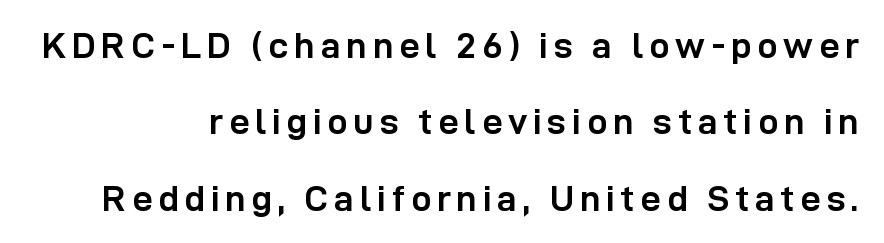
Short and long lines alike share a common ending point at right. Does the lettering tilt? It doesn't — this is upright. A typesetter would call this leading open, well beyond the default. Plenty of ink on the page — the face is bold.
